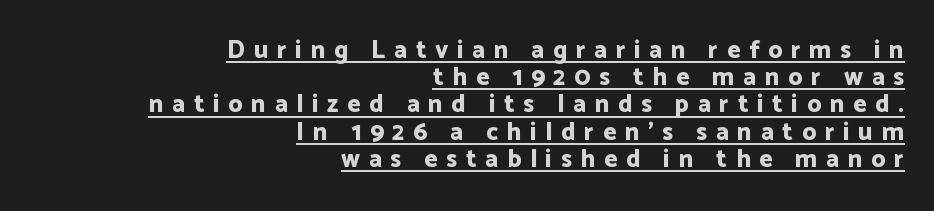
On the weight axis this lands at bold, roughly 700. In terms of letterspacing, this is a distinctly airy, spread setting. Where is the straight margin? On the right. The lines are packed closely together with very little leading.
